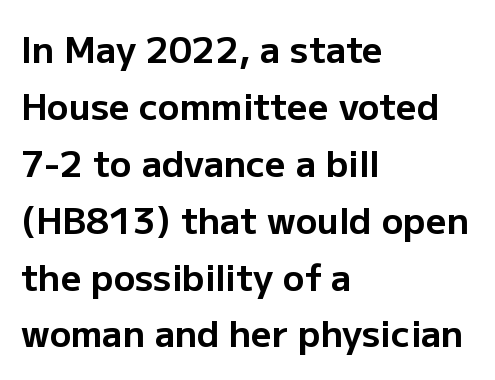
Q: Is the text bold? A: Yes.
Q: Is the text italic (slanted)? A: No, it is upright.
Q: Is the typeface a serif or a sans-serif typeface? A: Sans-serif.
Q: Is the text underlined? A: No.
Q: How is the paragraph aligned? A: Left-aligned.
Q: Is the spacing between letters normal or unusually wide? A: Normal.
Q: Is the spacing between lines tight, normal or loose? A: Normal.
Q: Width (condensed, normal, or wide)? A: Normal.
Q: Stroke contrast? A: Low.
Q: x-height? A: Medium.
Q: Monospaced? A: No.
